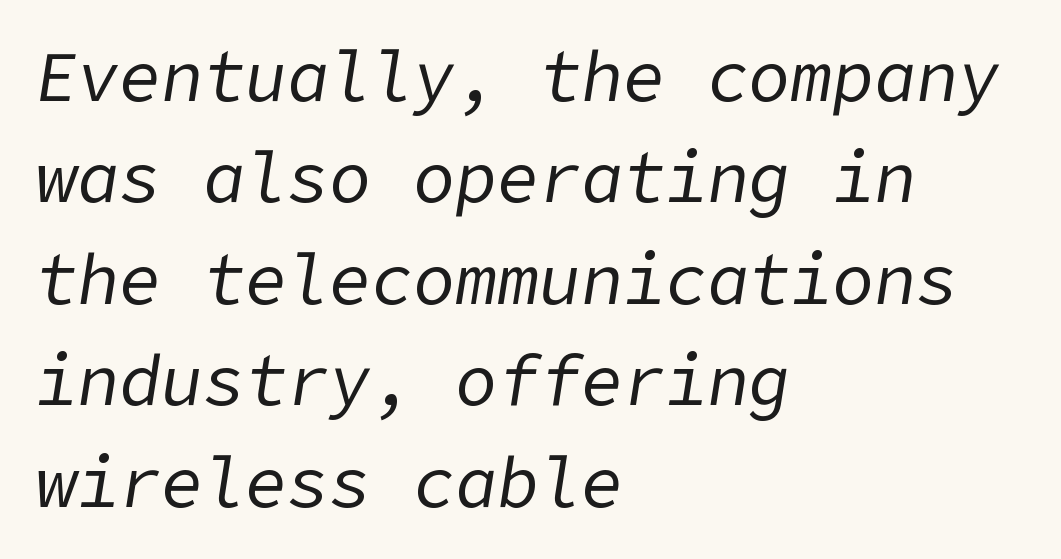
Q: Is the text bold? A: No.
Q: Is the text italic (slanted)? A: Yes, it leans right by about 9 degrees.
Q: Is the text underlined? A: No.
Q: How is the paragraph aligned? A: Left-aligned.
Q: Is the spacing between letters normal or unusually wide? A: Normal.
Q: Is the spacing between lines tight, normal or loose? A: Normal.
Q: Width (condensed, normal, or wide)? A: Normal.
Q: Stroke contrast? A: Low.
Q: x-height? A: Medium.
